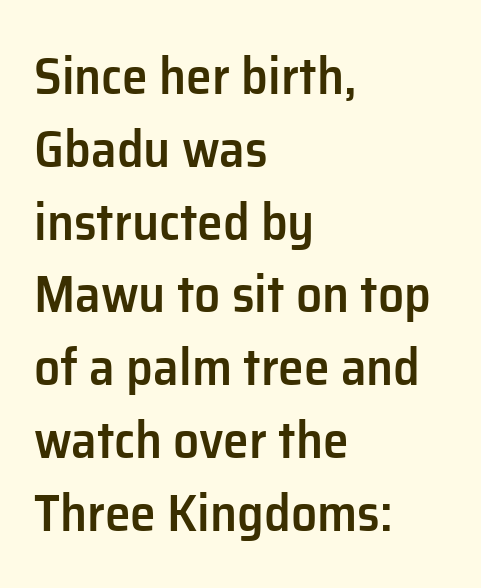
The space between consecutive lines is moderate. The characters look somewhat weighty, a semibold short of true bold. Standard letterfit; no display-style spreading of the glyphs. When letters stand straight like this, we call the style roman or upright. Words float on clear page, feet unadorned. The compositor pushed each line to the left boundary.
